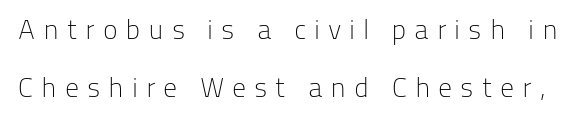
Q: Is the text bold? A: No.
Q: Is the text italic (slanted)? A: No, it is upright.
Q: Is the typeface a serif or a sans-serif typeface? A: Sans-serif.
Q: Is the text underlined? A: No.
Q: Is the spacing between letters normal or unusually wide? A: Unusually wide.
Q: Is the spacing between lines tight, normal or loose? A: Loose.
Q: Width (condensed, normal, or wide)? A: Normal.
Q: Stroke contrast? A: Low.
Q: x-height? A: Medium.
Q: Monospaced? A: No.
